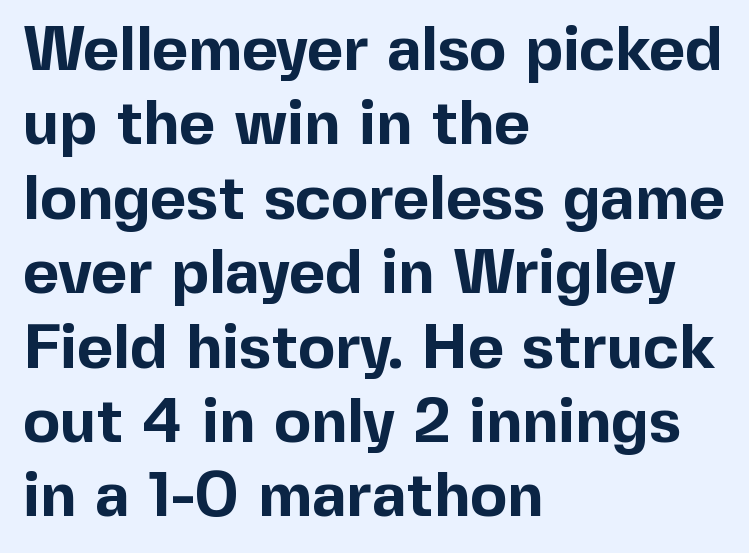
Q: Is the text bold? A: Yes.
Q: Is the text italic (slanted)? A: No, it is upright.
Q: Is the typeface a serif or a sans-serif typeface? A: Sans-serif.
Q: Is the text underlined? A: No.
Q: How is the paragraph aligned? A: Left-aligned.
Q: Is the spacing between letters normal or unusually wide? A: Normal.
Q: Width (condensed, normal, or wide)? A: Normal.
Q: x-height? A: Medium.
Q: Monospaced? A: No.
